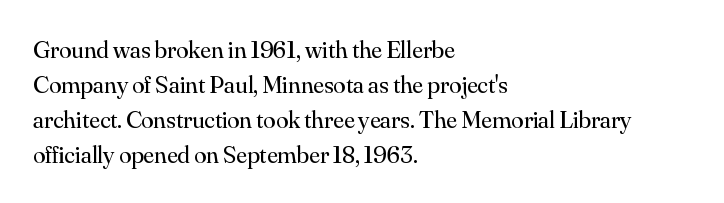
{"italic": "no", "bold": "no", "underline": "no", "align": "left", "line_spacing": "normal", "line_spacing_ratio": 1.4, "letter_spacing": "normal", "letter_spacing_em": 0.0, "glyph_px": 25}
